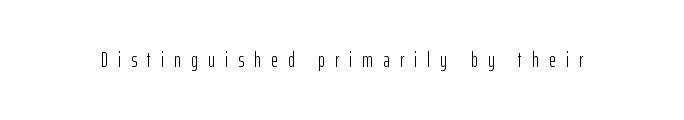
{"italic": "no", "bold": "no", "underline": "no", "letter_spacing": "wide", "letter_spacing_em": 0.48, "glyph_px": 21}
